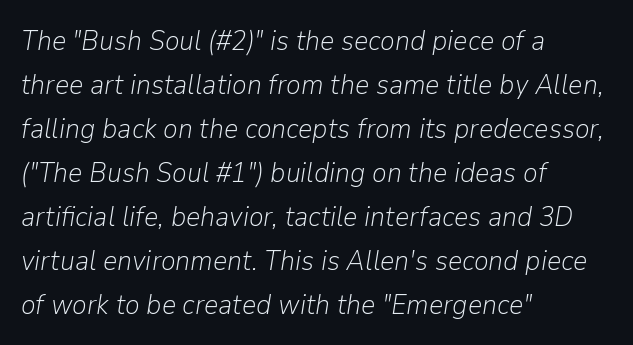
Q: Is the text bold? A: No.
Q: Is the text italic (slanted)? A: Yes, it leans right by about 9 degrees.
Q: Is the text underlined? A: No.
Q: How is the paragraph aligned? A: Left-aligned.
Q: Is the spacing between letters normal or unusually wide? A: Normal.
Q: Is the spacing between lines tight, normal or loose? A: Normal.
Q: Width (condensed, normal, or wide)? A: Normal.
Q: Stroke contrast? A: Low.
Q: x-height? A: Medium.
Q: Monospaced? A: No.
